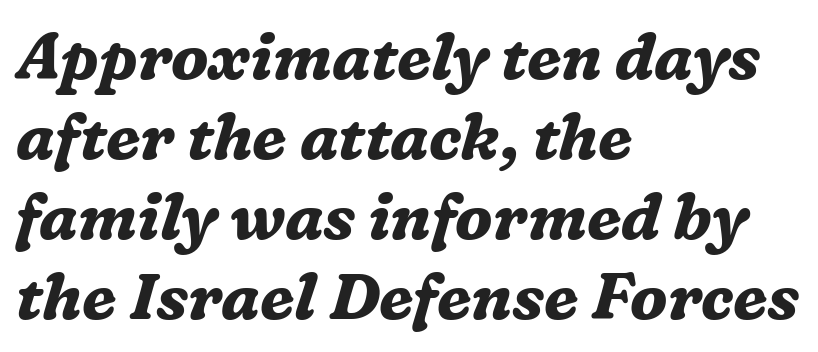
{"serif": "yes", "italic": "yes", "lean": "right", "slant_degrees": 16, "bold": "yes", "weight": "bold", "width": "normal", "stroke_contrast": "medium", "x_height": "medium", "monospaced": "no", "underline": "no", "align": "left", "line_spacing": "normal", "line_spacing_ratio": 1.25, "letter_spacing": "normal", "letter_spacing_em": 0.0, "glyph_px": 64}
